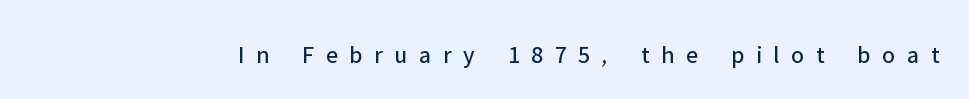
Style check: upright. Is the type heavy? It reads as light-to-regular instead. Words appear elongated and porous because spacing is wide. Has an underline been added? It has not.
